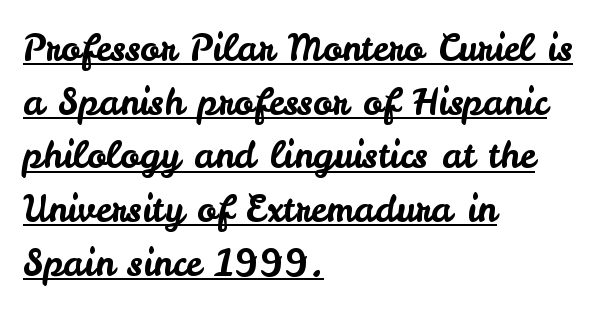
Q: Is the text italic (slanted)? A: Yes.
Q: Is the typeface a serif or a sans-serif typeface? A: Sans-serif.
Q: Is the text underlined? A: Yes.
Q: How is the paragraph aligned? A: Left-aligned.
Q: Is the spacing between letters normal or unusually wide? A: Normal.
Q: Is the spacing between lines tight, normal or loose? A: Normal.
Q: Width (condensed, normal, or wide)? A: Normal.
Q: Stroke contrast? A: Low.
Q: x-height? A: Small.
Q: Monospaced? A: No.
